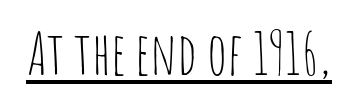
This sample uses an upright cut, with every glyph sitting square on the baseline. Notice how a bar underscores the lettering throughout. Tracking here is standard; glyphs follow each other at the usual distance. Look at the bottom of the vertical strokes: they stop flat, with no serifs. Stems and bowls with no extra thickness — not bold. Looks like regular typesetting: each glyph gets only the width it needs.
